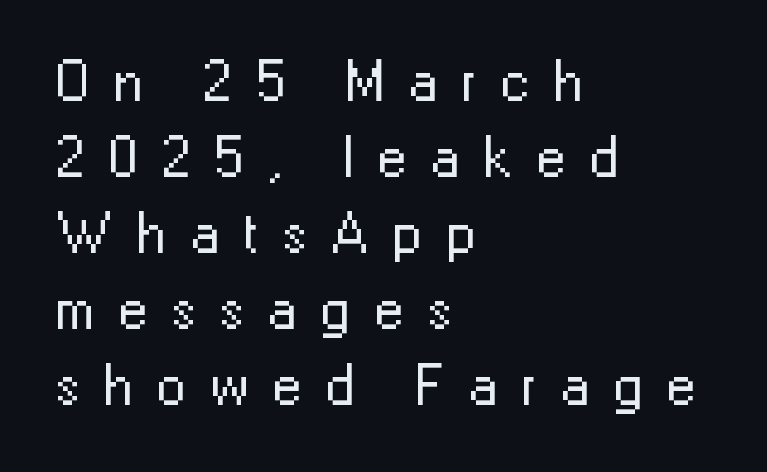
Q: Is the text bold? A: No.
Q: Is the text italic (slanted)? A: No, it is upright.
Q: Is the typeface a serif or a sans-serif typeface? A: Sans-serif.
Q: Is the text underlined? A: No.
Q: How is the paragraph aligned? A: Left-aligned.
Q: Is the spacing between letters normal or unusually wide? A: Unusually wide.
Q: Is the spacing between lines tight, normal or loose? A: Normal.
Q: Width (condensed, normal, or wide)? A: Normal.
Q: Stroke contrast? A: Low.
Q: x-height? A: Medium.
Q: Monospaced? A: No.
